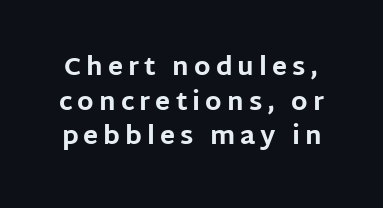
{"italic": "no", "bold": "yes", "underline": "no", "line_spacing": "normal", "line_spacing_ratio": 1.39, "letter_spacing": "wide", "letter_spacing_em": 0.2, "glyph_px": 25}
